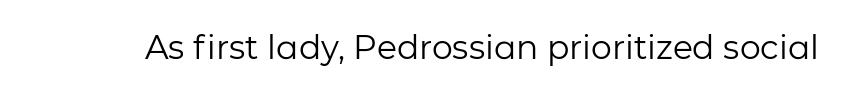
{"serif": "no", "italic": "no", "bold": "no", "weight": "regular", "width": "normal", "stroke_contrast": "low", "x_height": "medium", "monospaced": "no", "underline": "no", "letter_spacing": "normal", "letter_spacing_em": 0.0, "glyph_px": 33}
